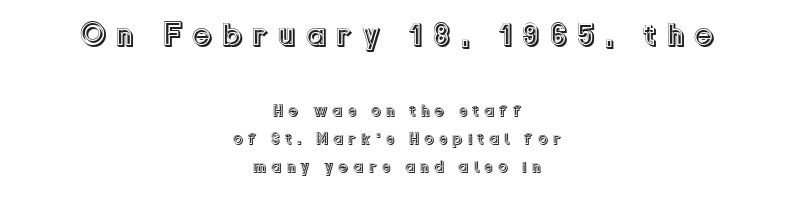
Q: Is the text italic (slanted)? A: No, it is upright.
Q: Is the text underlined? A: No.
Q: How is the paragraph aligned? A: Centered.
Q: Is the spacing between letters normal or unusually wide? A: Unusually wide.
Q: Which block of text is set in a larger size, the first (top) or the second (bottom)? A: The first (top) one.
Q: Width (condensed, normal, or wide)? A: Normal.
Q: x-height? A: Medium.
Q: Monospaced? A: No.
